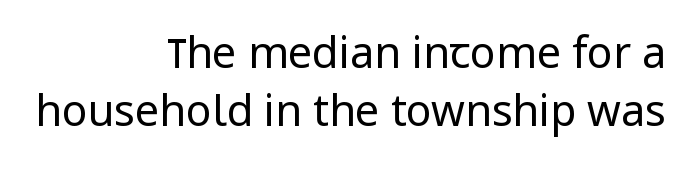
{"serif": "no", "italic": "no", "bold": "no", "weight": "regular", "width": "normal", "stroke_contrast": "low", "x_height": "medium", "monospaced": "no", "underline": "no", "align": "right", "line_spacing": "normal", "line_spacing_ratio": 1.34, "letter_spacing": "normal", "letter_spacing_em": 0.0, "glyph_px": 43}
